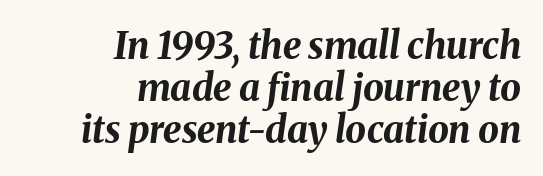
Q: Is the text bold? A: Yes.
Q: Is the text italic (slanted)? A: Yes, it leans right by about 8 degrees.
Q: Is the text underlined? A: No.
Q: How is the paragraph aligned? A: Right-aligned.
Q: Is the spacing between letters normal or unusually wide? A: Normal.
Q: Is the spacing between lines tight, normal or loose? A: Tight.
Q: Width (condensed, normal, or wide)? A: Normal.
Q: Stroke contrast? A: Medium.
Q: x-height? A: Medium.
Q: Monospaced? A: No.
